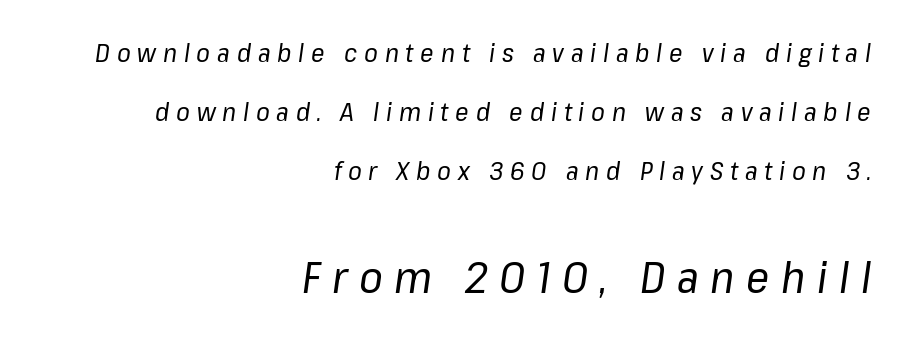
{"italic": "yes", "lean": "right", "slant_degrees": 8, "bold": "no", "weight": "regular", "width": "normal", "stroke_contrast": "low", "x_height": "medium", "monospaced": "no", "underline": "no", "align": "right", "line_spacing": "loose", "line_spacing_ratio": 2.36, "letter_spacing": "wide", "letter_spacing_em": 0.27, "larger_block": "second", "size_ratio": 1.72, "glyph_px": 43}
